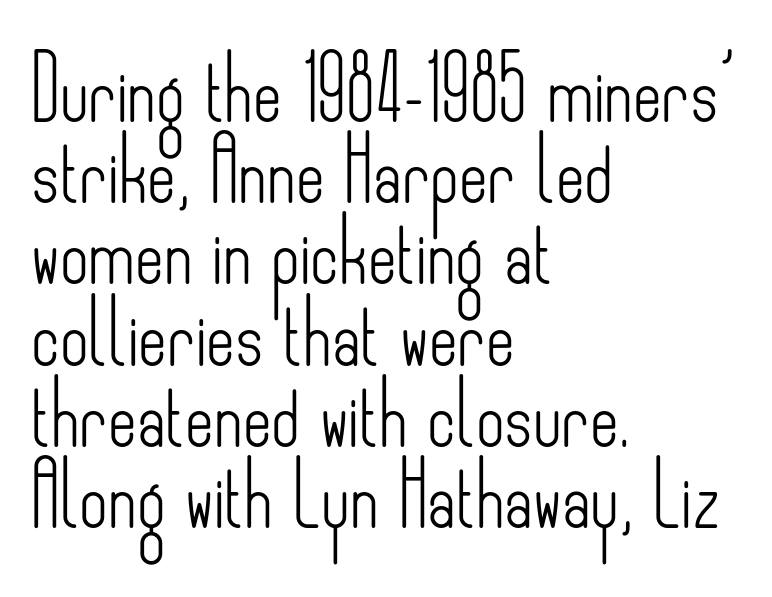
Varying glyph widths throughout — classic text-font behaviour. The area under the type is left untouched. You can tell it's not italic because the verticals are truly vertical. Baseline-to-baseline distance is the conventional proportion of letter height.
